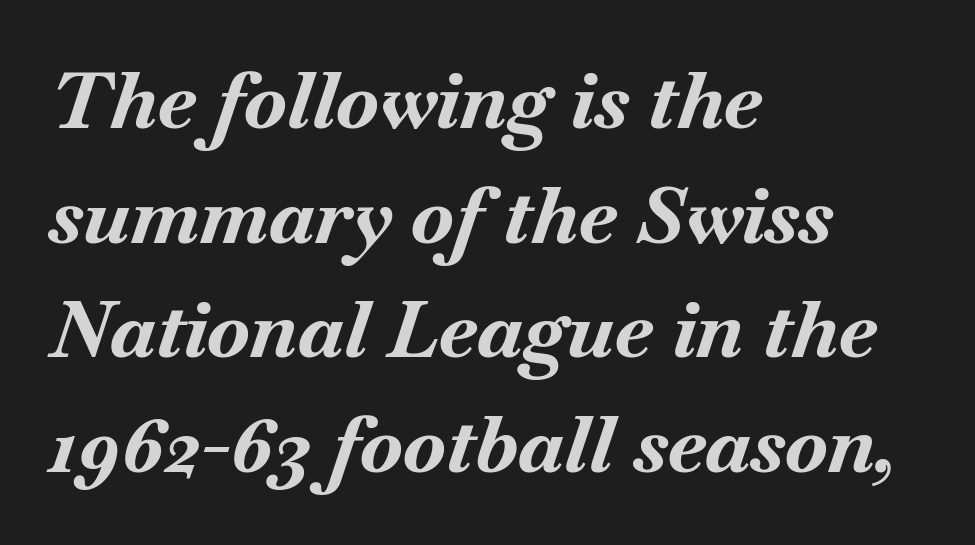
{"italic": "yes", "lean": "right", "slant_degrees": 18, "bold": "yes", "weight": "bold", "width": "normal", "stroke_contrast": "medium", "x_height": "small", "monospaced": "no", "underline": "no", "align": "left", "line_spacing": "normal", "line_spacing_ratio": 1.45, "letter_spacing": "normal", "letter_spacing_em": 0.0, "glyph_px": 79}
